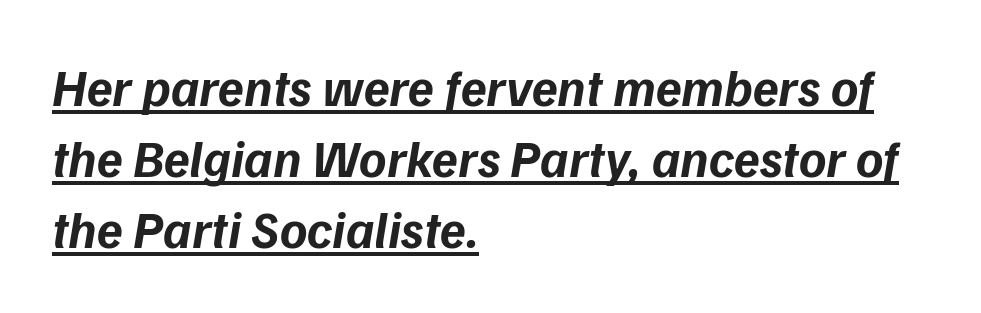
The image shows 52 px bold sans-serif type; set left-aligned, normal line spacing (1.37x), normal letter spacing, underlined; low stroke contrast and a medium x-height.
